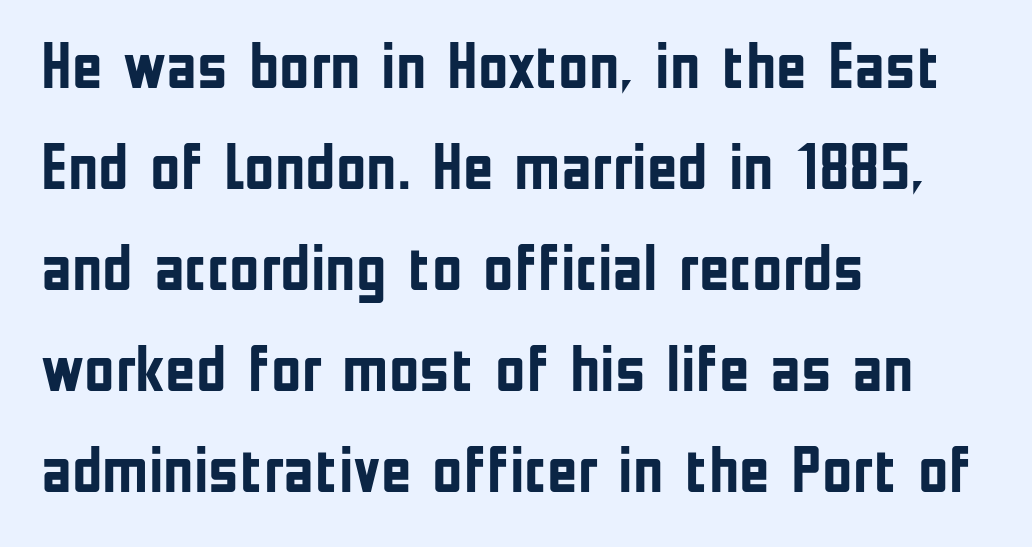
{"serif": "no", "italic": "no", "bold": "yes", "weight": "semibold", "width": "condensed", "stroke_contrast": "low", "x_height": "medium", "monospaced": "no", "underline": "no", "align": "left", "line_spacing": "normal", "line_spacing_ratio": 1.53, "letter_spacing": "normal", "letter_spacing_em": 0.0, "glyph_px": 66}
